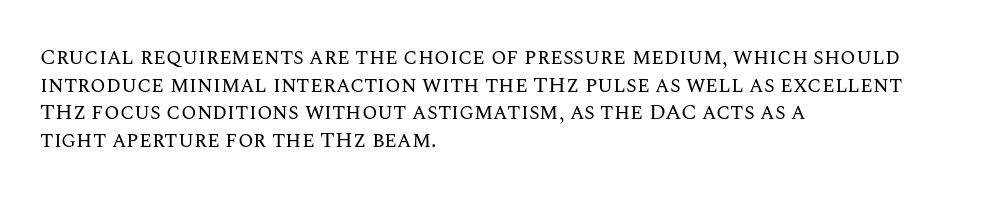
{"italic": "no", "bold": "no", "underline": "no", "align": "left", "line_spacing": "normal", "line_spacing_ratio": 1.26, "letter_spacing": "normal", "letter_spacing_em": 0.0, "glyph_px": 22}
